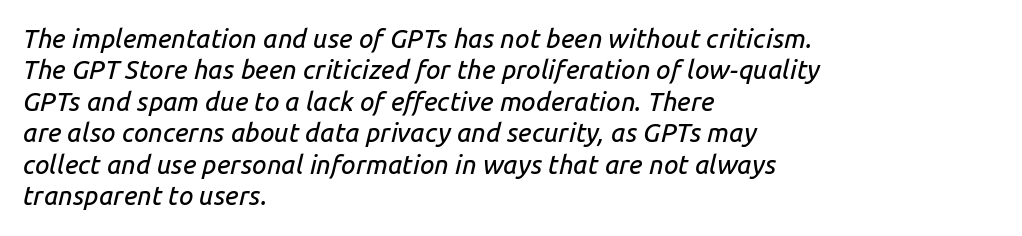
The image shows 26 px text type, italic (leaning right); set left-aligned, line spacing 1.21x, normal letter spacing, not underlined.
